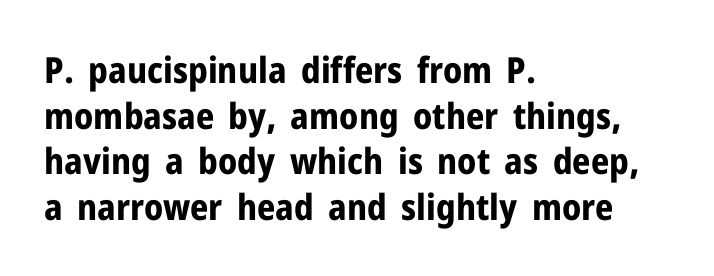
Look at the tracking — it's just the regular setting, nothing added. The glyphs are unaccompanied by any horizontal stroke below them. These lines are rendered in a variable-pitch font. The passage is arranged the way most books set body copy — flush left. Posture: straight, roman, zero tilt.
